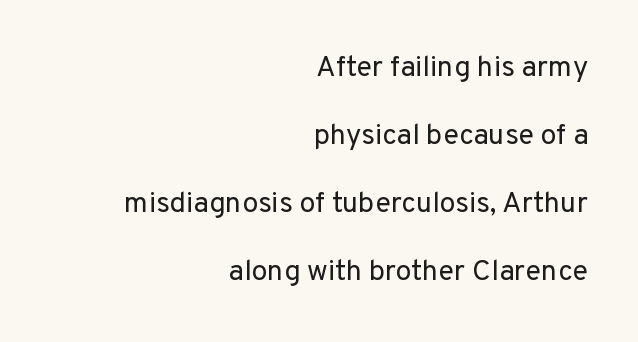
The image shows 29 px regular-weight sans-serif type, upright; set right-aligned, loose line spacing (2.34x), normal letter spacing, not underlined; low stroke contrast and a medium x-height.
